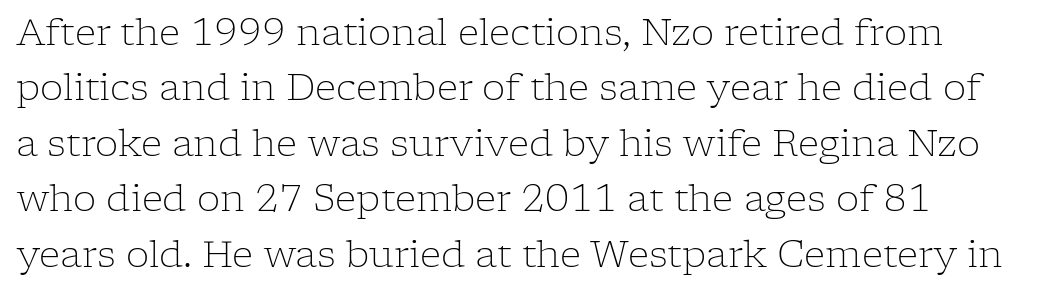
The image shows 37 px light serif type, upright; set normal line spacing (1.5x), normal letter spacing, not underlined; low stroke contrast and a medium x-height.
